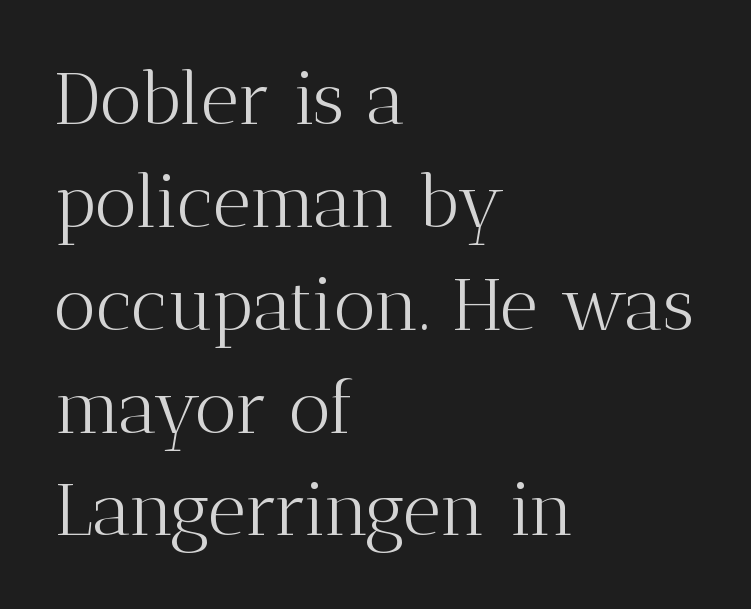
Clear beneath every line of the passage. Think of a printed novel: that variable character pitch is what you see here. Check where the strokes stop: tiny serifs finish them off. All the whitespace from short lines collects on the right. The font's upright variant was chosen for this text.
